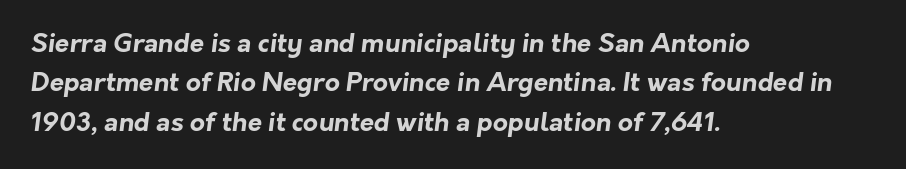
Is the type bold? Yes — the strokes are clearly thick and heavy. Line beginnings align vertically; line endings do not. The specimen omits any rule beneath the text block's lines. The horizontal fit of the characters is conventional and even. These lines sit exactly where default settings would place them.
